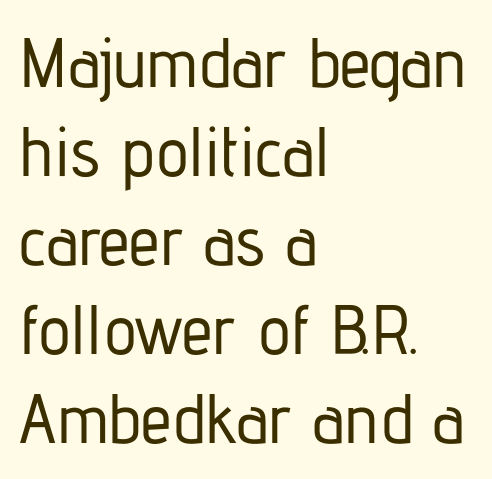
Q: Is the text italic (slanted)? A: No, it is upright.
Q: Is the typeface a serif or a sans-serif typeface? A: Sans-serif.
Q: Is the text underlined? A: No.
Q: How is the paragraph aligned? A: Left-aligned.
Q: Is the spacing between letters normal or unusually wide? A: Normal.
Q: Is the spacing between lines tight, normal or loose? A: Normal.
Q: Width (condensed, normal, or wide)? A: Condensed.
Q: Stroke contrast? A: Low.
Q: x-height? A: Medium.
Q: Monospaced? A: No.
